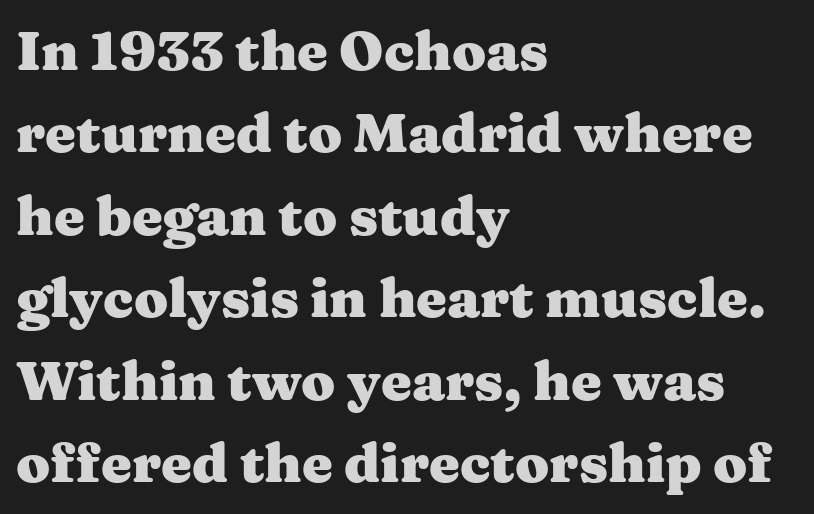
{"serif": "yes", "italic": "no", "bold": "yes", "weight": "heavy", "width": "wide", "stroke_contrast": "medium", "x_height": "medium", "monospaced": "no", "underline": "no", "align": "left", "line_spacing": "normal", "line_spacing_ratio": 1.5, "letter_spacing": "normal", "letter_spacing_em": 0.0, "glyph_px": 55}
